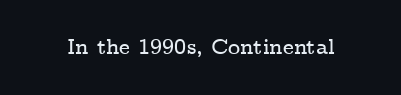
Q: Is the text italic (slanted)? A: No, it is upright.
Q: Is the text underlined? A: No.
Q: Is the spacing between letters normal or unusually wide? A: Normal.
